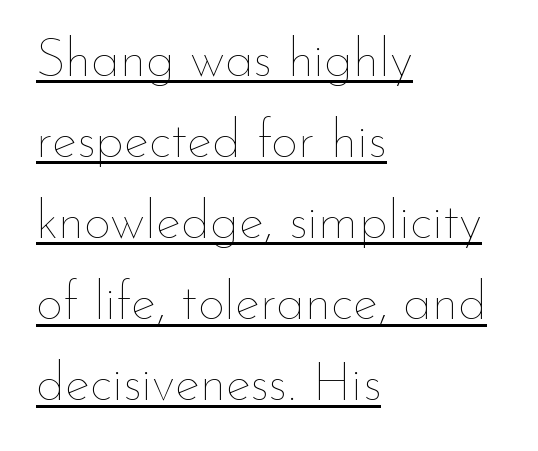
The lines sit at an ordinary, default distance from one another. The axis of the letterforms is exactly vertical. Weight: regular or lighter. These lines stack with their left ends in a neat column. Nobody touched the tracking dial on this one. Character widths vary here, with narrow letters taking less room than wide ones.
